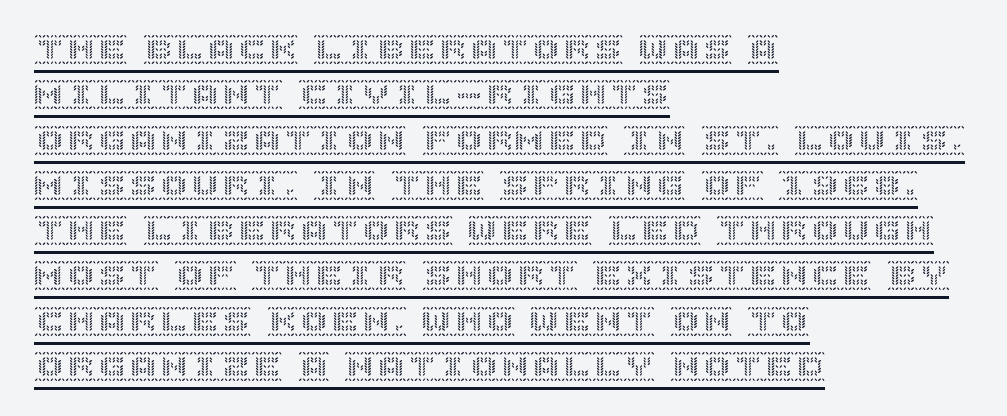
Q: Is the text italic (slanted)? A: No, it is upright.
Q: Is the text underlined? A: Yes.
Q: How is the paragraph aligned? A: Left-aligned.
Q: Is the spacing between letters normal or unusually wide? A: Normal.
Q: Is the spacing between lines tight, normal or loose? A: Normal.
Q: Width (condensed, normal, or wide)? A: Normal.
Q: x-height? A: Large.
